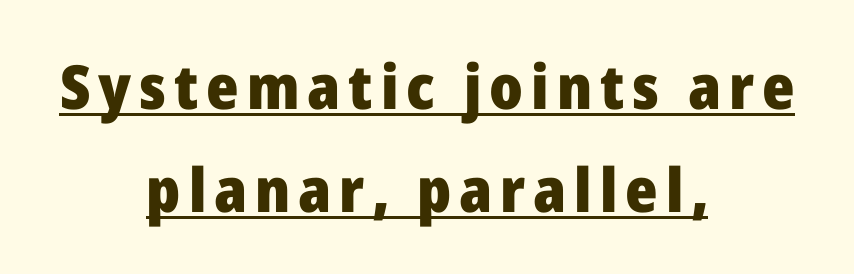
The image shows 61 px heavy sans-serif type, upright; set centered, normal line spacing (1.69x), underlined; low stroke contrast and a medium x-height.
